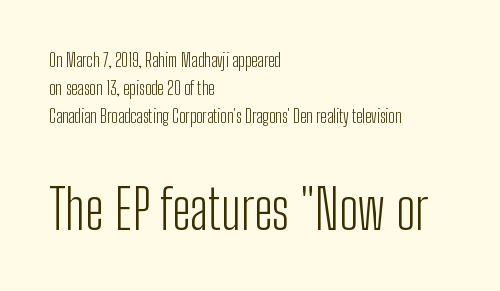
Q: Is the text bold? A: No.
Q: Is the text italic (slanted)? A: No, it is upright.
Q: Is the typeface a serif or a sans-serif typeface? A: Sans-serif.
Q: Is the text underlined? A: No.
Q: How is the paragraph aligned? A: Left-aligned.
Q: Is the spacing between letters normal or unusually wide? A: Normal.
Q: Is the spacing between lines tight, normal or loose? A: Normal.
Q: Which block of text is set in a larger size, the first (top) or the second (bottom)? A: The second (bottom) one.
Q: Width (condensed, normal, or wide)? A: Condensed.
Q: Stroke contrast? A: Low.
Q: x-height? A: Medium.
Q: Monospaced? A: No.
